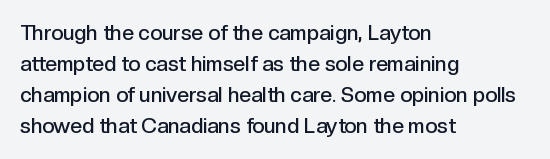
Observe the ordinary spacing: letters are neighbours, not strangers. Which margin do the lines hug? The left one — the right edge is uneven. Compared with typical paragraphs, the rows here are spaced about the same. Notice how the stems are strictly vertical — no italics here. Compared with an ordinary text face, these strokes are moderately heavier — a semibold. Clear beneath every line of the passage.
